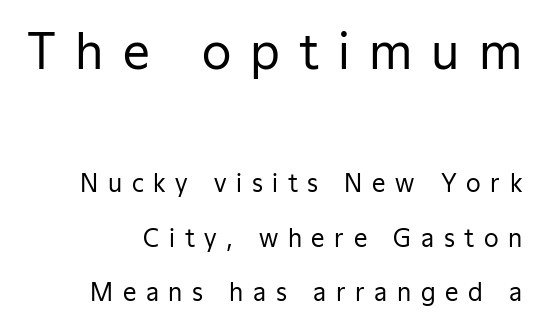
The image shows 48 px regular-weight sans-serif type, upright; set right-aligned, loose line spacing (2.27x), unusually wide letter spacing (+0.4 em), not underlined; the first (top) block is 2.0x larger; low stroke contrast and a medium x-height.
